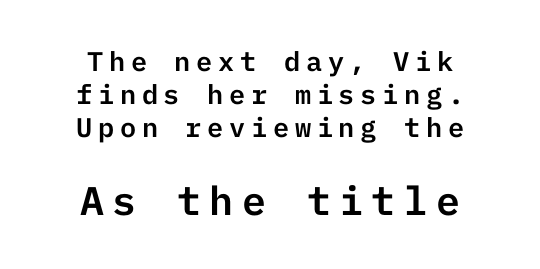
The image shows 40 px sans-serif type, upright; set centered, line spacing 1.22x, unusually wide letter spacing (+0.21 em), not underlined; the second (bottom) block is 1.48x larger; low stroke contrast and a medium x-height.
